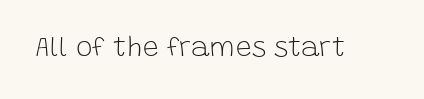
{"serif": "no", "italic": "no", "bold": "no", "weight": "light", "width": "normal", "stroke_contrast": "low", "x_height": "large", "monospaced": "no", "underline": "no", "letter_spacing": "normal", "letter_spacing_em": 0.0, "glyph_px": 28}
